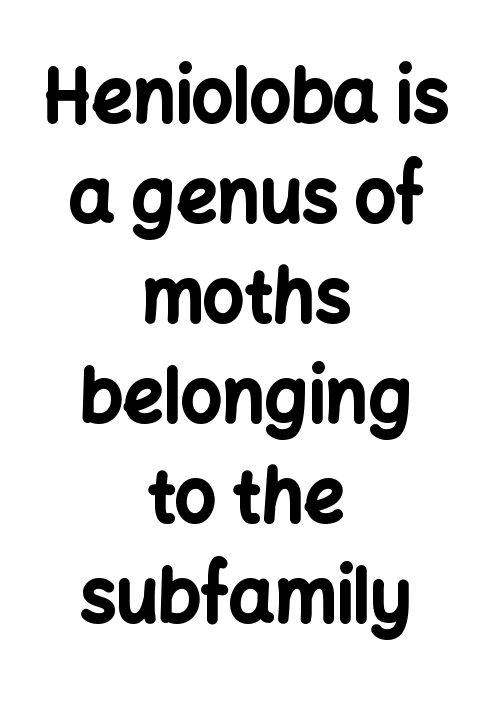
{"serif": "no", "italic": "no", "bold": "yes", "weight": "bold", "width": "normal", "stroke_contrast": "low", "x_height": "medium", "monospaced": "no", "underline": "no", "align": "center", "line_spacing": "normal", "line_spacing_ratio": 1.39, "letter_spacing": "normal", "letter_spacing_em": 0.0, "glyph_px": 72}
